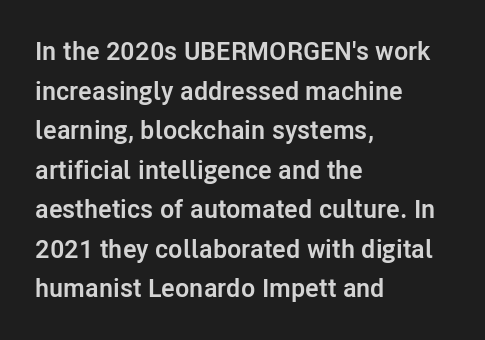
Line spacing here is normal. Words float on clear page, feet unadorned. Each glyph is drawn with heavy, bold strokes. There is no visible air inserted between adjacent glyphs. These lines are set flush left with a ragged right edge. This is roman type, the default non-slanted kind.
